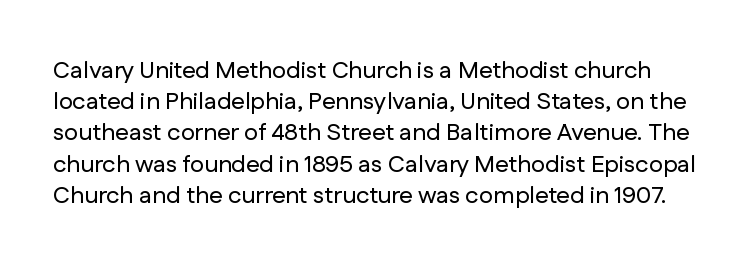
No extra tracking has been applied to these lines. This block has exactly the height ordinary leading produces. The axis of the letterforms is exactly vertical. Descenders hang freely into open space.
